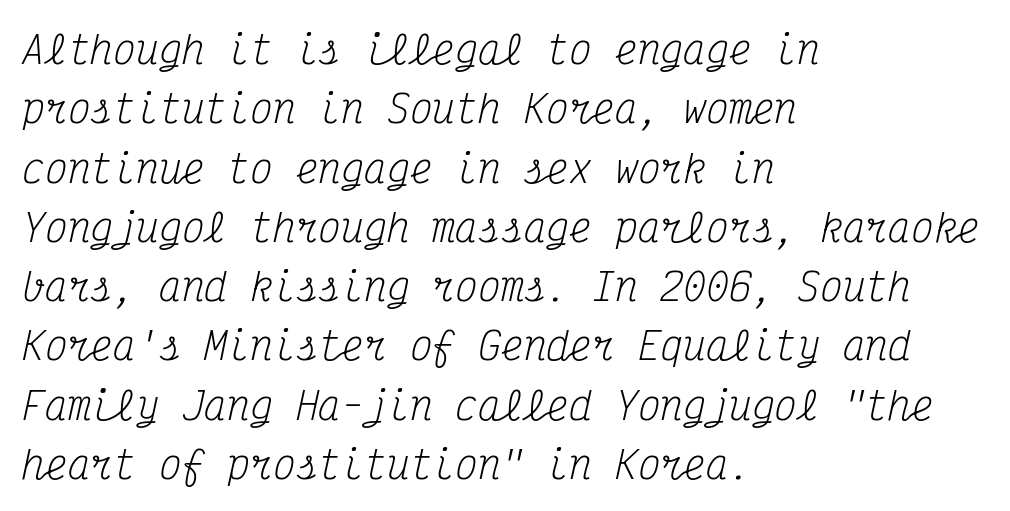
The block of text has a typical density, with ordinary space between rows. In terms of letterspacing, this is plain default setting. The glyphs in this specimen are seriffed. Reading down the block, your eye returns to a fixed left position each line. Yep, that's italic — everything's leaning.
